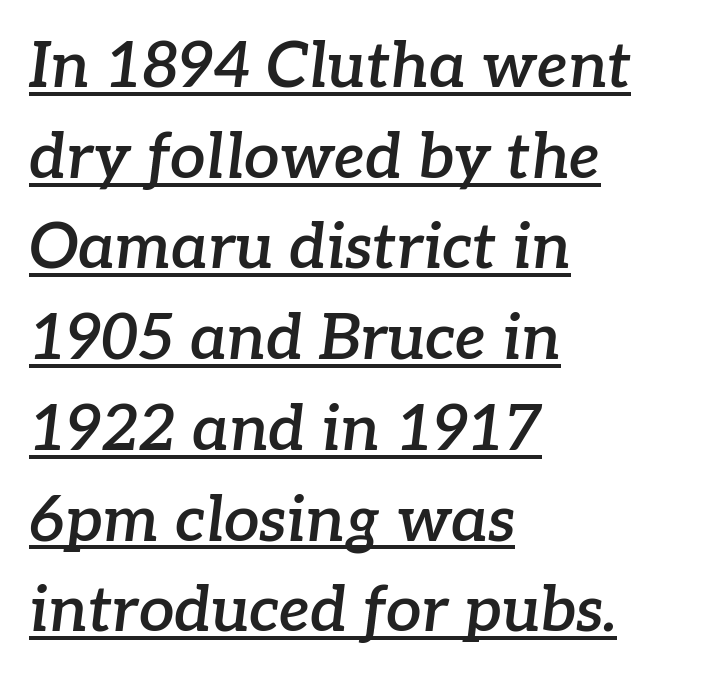
The image shows 63 px semibold serif type, italic (leaning right); set left-aligned, normal line spacing (1.44x), normal letter spacing, underlined; low stroke contrast and a medium x-height.
